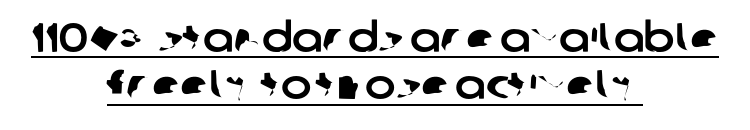
Q: Is the typeface a serif or a sans-serif typeface? A: Sans-serif.
Q: Is the text underlined? A: Yes.
Q: How is the paragraph aligned? A: Centered.
Q: Is the spacing between letters normal or unusually wide? A: Normal.
Q: Is the spacing between lines tight, normal or loose? A: Tight.
Q: Width (condensed, normal, or wide)? A: Normal.
Q: Stroke contrast? A: Low.
Q: x-height? A: Medium.
Q: Monospaced? A: No.
